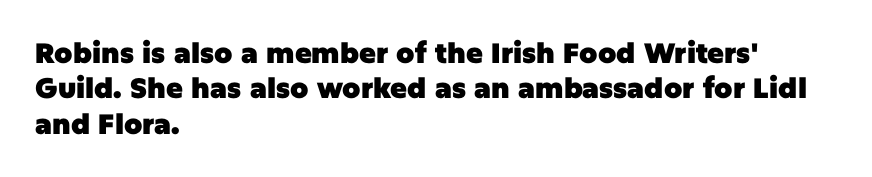
Q: Is the text bold? A: Yes.
Q: Is the text italic (slanted)? A: No, it is upright.
Q: Is the typeface a serif or a sans-serif typeface? A: Sans-serif.
Q: Is the text underlined? A: No.
Q: How is the paragraph aligned? A: Left-aligned.
Q: Is the spacing between letters normal or unusually wide? A: Normal.
Q: Is the spacing between lines tight, normal or loose? A: Normal.
Q: Width (condensed, normal, or wide)? A: Normal.
Q: Stroke contrast? A: Low.
Q: x-height? A: Large.
Q: Monospaced? A: No.
